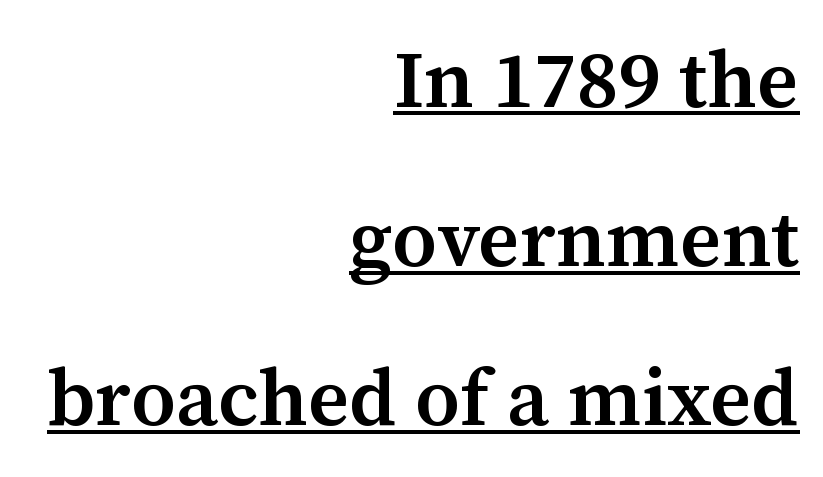
Regarding leading, the lines here are spaced well apart. Small tapered or slab feet sit at the stroke ends, so this counts as serif. Typographic density is moderately raised because the face is semibold. Vertical strokes here are truly vertical.
